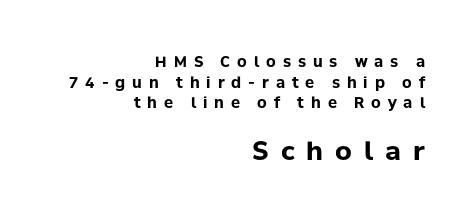
{"italic": "no", "bold": "yes", "underline": "no", "align": "right", "line_spacing": "normal", "line_spacing_ratio": 1.37, "letter_spacing": "wide", "letter_spacing_em": 0.46, "larger_block": "second", "size_ratio": 1.73, "glyph_px": 26}
